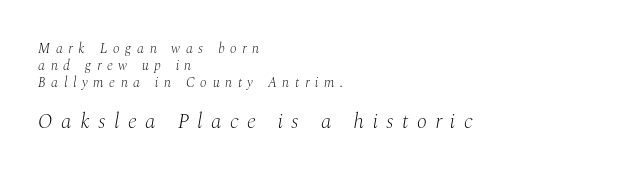
The letterforms sit at book weight or below. Check the space under the baseline: it is left empty. The rendering applies a slant to the glyphs. Which of the two is more prominent by size? The second, at the bottom. These lines stack with their left ends in a neat column.
